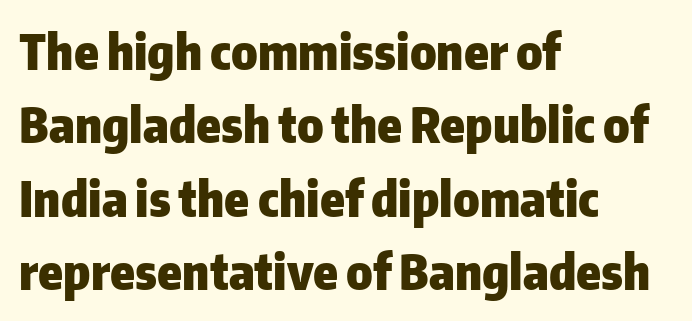
Q: Is the text bold? A: Yes.
Q: Is the text italic (slanted)? A: No, it is upright.
Q: Is the typeface a serif or a sans-serif typeface? A: Sans-serif.
Q: Is the text underlined? A: No.
Q: How is the paragraph aligned? A: Left-aligned.
Q: Is the spacing between letters normal or unusually wide? A: Normal.
Q: Is the spacing between lines tight, normal or loose? A: Normal.
Q: Width (condensed, normal, or wide)? A: Normal.
Q: Stroke contrast? A: Low.
Q: x-height? A: Medium.
Q: Monospaced? A: No.
